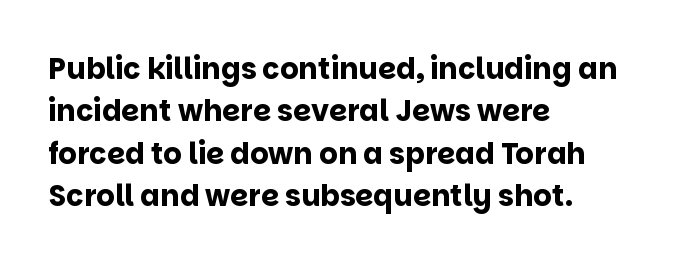
The image shows 29 px bold sans-serif type, upright; set left-aligned, normal line spacing (1.46x), normal letter spacing, not underlined; low stroke contrast and a large x-height.
